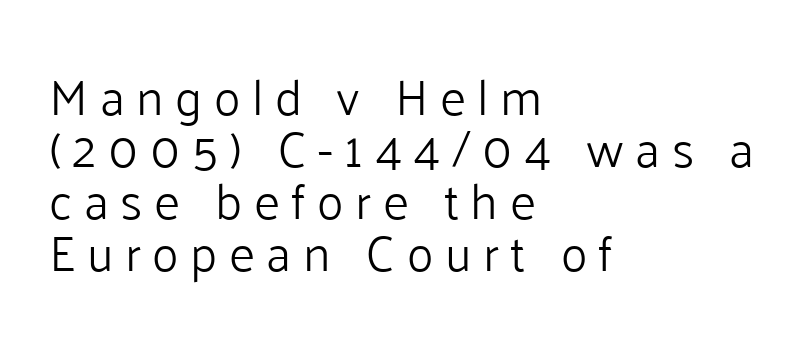
The image shows 50 px light sans-serif type, upright; set left-aligned, tight line spacing (1.04x), unusually wide letter spacing (+0.23 em), not underlined; low stroke contrast and a medium x-height.
